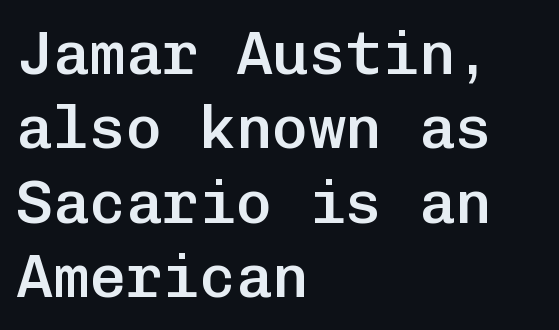
{"serif": "no", "italic": "no", "bold": "semi", "weight": "semibold", "width": "normal", "stroke_contrast": "low", "x_height": "medium", "monospaced": "yes", "underline": "no", "align": "left", "line_spacing_ratio": 1.22, "letter_spacing": "normal", "letter_spacing_em": 0.0, "glyph_px": 61}
